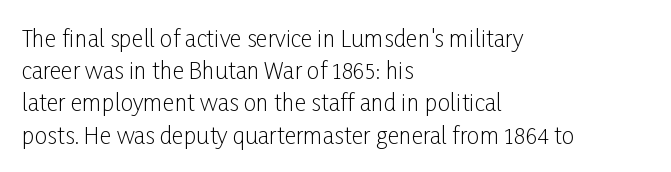
Q: Is the text bold? A: No.
Q: Is the text italic (slanted)? A: No, it is upright.
Q: Is the text underlined? A: No.
Q: How is the paragraph aligned? A: Left-aligned.
Q: Is the spacing between letters normal or unusually wide? A: Normal.
Q: Is the spacing between lines tight, normal or loose? A: Normal.
